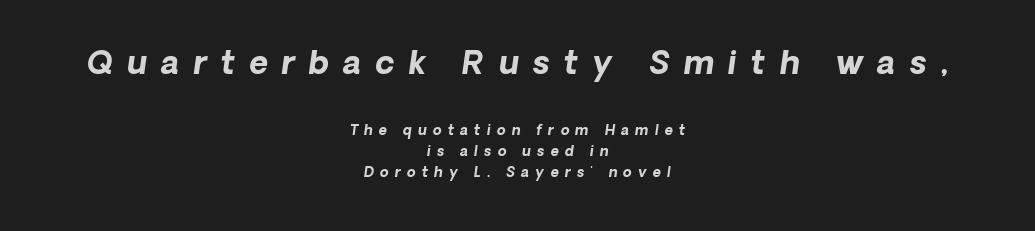
The image shows 32 px bold sans-serif type; set centered, normal line spacing (1.5x), unusually wide letter spacing (+0.44 em), not underlined; the first (top) block is 2.29x larger; low stroke contrast and a medium x-height.
